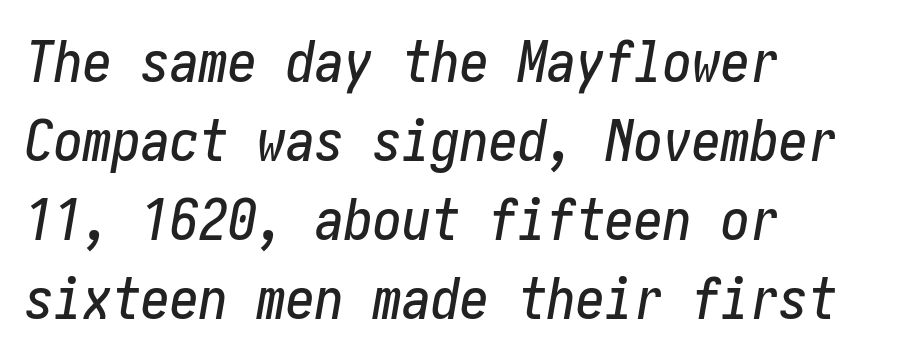
{"italic": "yes", "lean": "right", "slant_degrees": 10, "width": "condensed", "stroke_contrast": "low", "x_height": "medium", "underline": "no", "align": "left", "line_spacing": "normal", "line_spacing_ratio": 1.36, "letter_spacing": "normal", "letter_spacing_em": 0.0, "glyph_px": 58}
